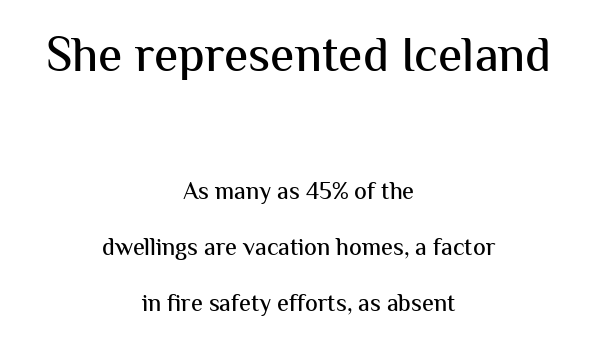
Q: Is the text italic (slanted)? A: No, it is upright.
Q: Is the typeface a serif or a sans-serif typeface? A: Sans-serif.
Q: Is the text underlined? A: No.
Q: How is the paragraph aligned? A: Centered.
Q: Is the spacing between letters normal or unusually wide? A: Normal.
Q: Is the spacing between lines tight, normal or loose? A: Loose.
Q: Which block of text is set in a larger size, the first (top) or the second (bottom)? A: The first (top) one.
Q: Width (condensed, normal, or wide)? A: Normal.
Q: Stroke contrast? A: Medium.
Q: x-height? A: Medium.
Q: Monospaced? A: No.
